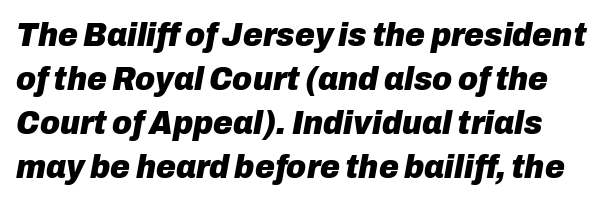
Tracking here is standard; glyphs follow each other at the usual distance. Here the designer chose a conventional face with non-uniform glyph widths. Summary of weight: heavy, a full bold. The lines sit at an ordinary, default distance from one another. The font's italic variant was chosen for this text.
